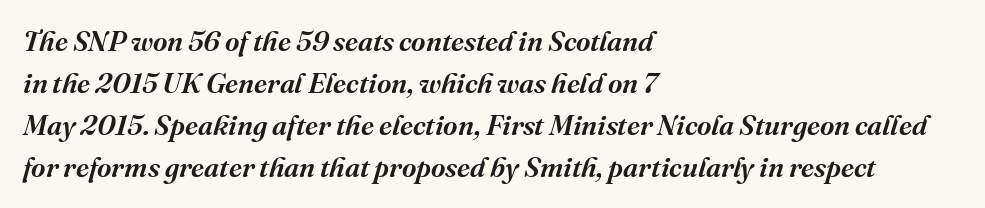
Typeset ragged right — the left edge is the straight one. A normal amount of white space separates one row of letters from the next. Decoration check: the copy has no underline. Little horizontal feet cap the strokes, marking this as serif type. The rendering applies a slant to the glyphs. The letters advance in unequal steps, a hallmark of proportional type.
